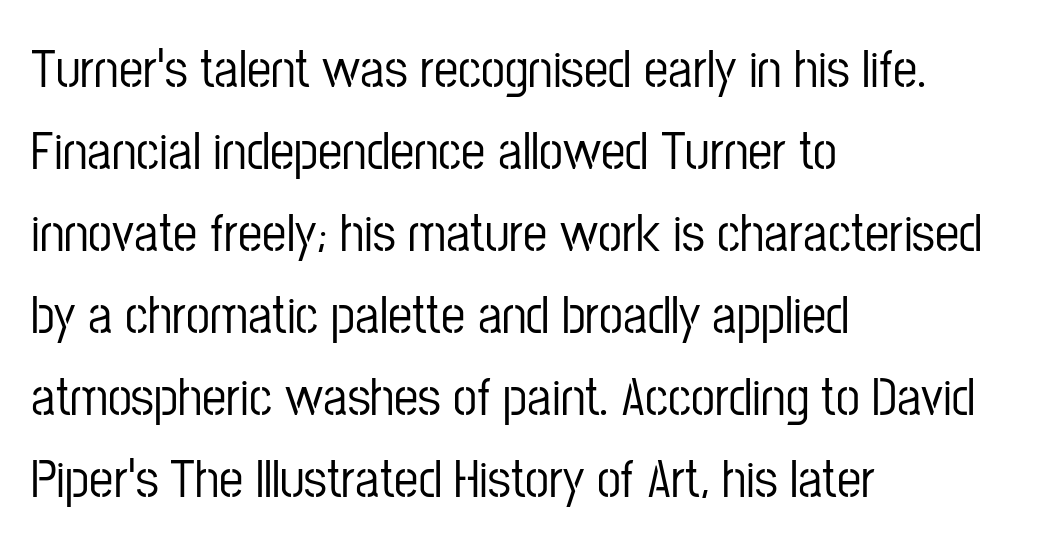
The image shows 54 px condensed sans-serif type, upright; set left-aligned, normal line spacing (1.52x), normal letter spacing, not underlined; low stroke contrast and a medium x-height.
